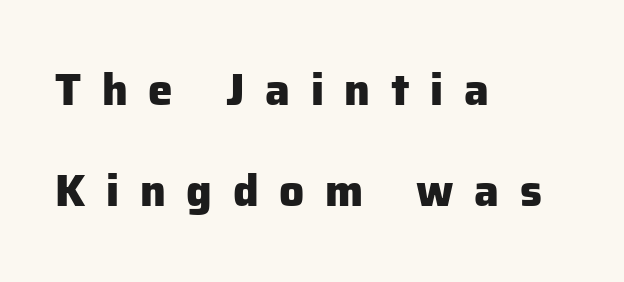
Looks like regular typesetting: each glyph gets only the width it needs. You could fit nearly another row in the gap between these rows. The font family rendered here belongs to the sans-serif group. The specimen omits any rule beneath the text block's lines. Look at the tracking — it's clearly loosened, letters drifting apart. Weight: bold.
